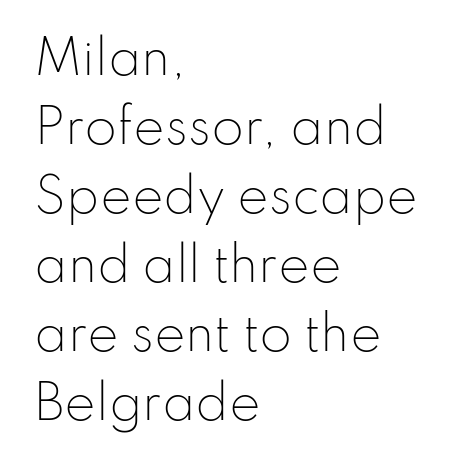
Default kerning and tracking; the words read as compact shapes. This is the regular roman posture of the typeface. A quiet, ordinary-to-light weight characterises the typeface. Is this a fixed-width face? No — the glyphs have proportional, varying widths. Any mark beneath the type? The region is blank. A typesetter would label this face a sans.
